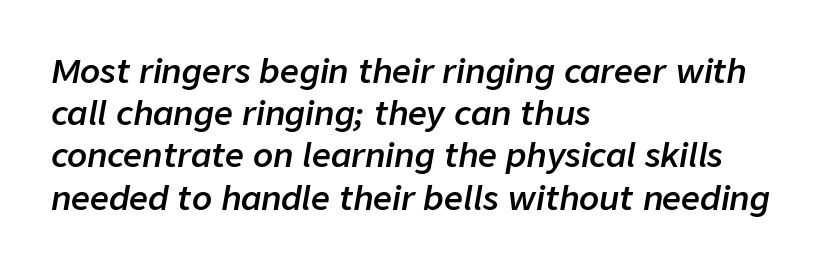
Vertical spacing — default. Type without underlining. The lines are quadded left. Look at the tracking — it's just the regular setting, nothing added. Is this a fixed-width face? No — the glyphs have proportional, varying widths.
